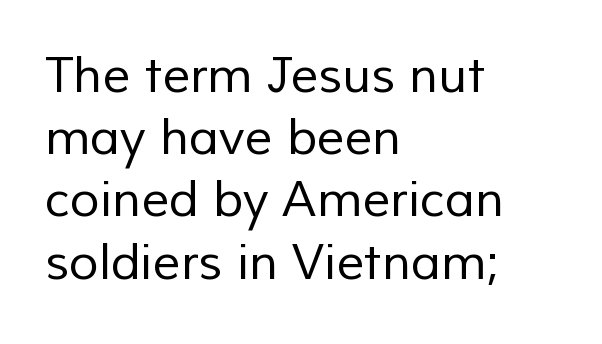
Q: Is the text bold? A: No.
Q: Is the typeface a serif or a sans-serif typeface? A: Sans-serif.
Q: Is the text underlined? A: No.
Q: How is the paragraph aligned? A: Left-aligned.
Q: Is the spacing between letters normal or unusually wide? A: Normal.
Q: Is the spacing between lines tight, normal or loose? A: Normal.
Q: Width (condensed, normal, or wide)? A: Normal.
Q: Stroke contrast? A: Low.
Q: x-height? A: Medium.
Q: Monospaced? A: No.
